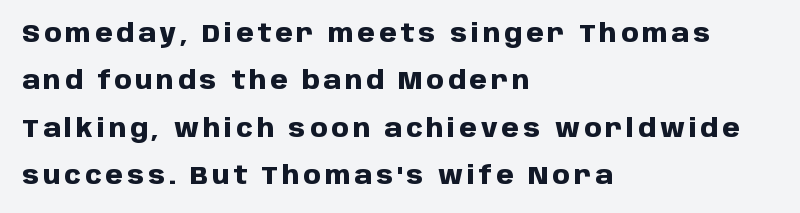
{"italic": "no", "bold": "yes", "underline": "no", "align": "left", "line_spacing": "loose", "line_spacing_ratio": 1.9, "glyph_px": 25}
